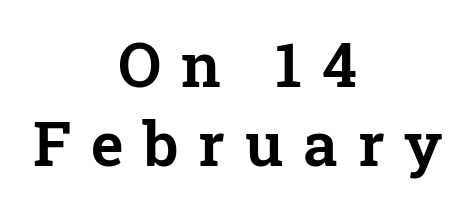
Q: Is the text italic (slanted)? A: No, it is upright.
Q: Is the typeface a serif or a sans-serif typeface? A: Serif.
Q: Is the text underlined? A: No.
Q: How is the paragraph aligned? A: Centered.
Q: Is the spacing between letters normal or unusually wide? A: Unusually wide.
Q: Is the spacing between lines tight, normal or loose? A: Normal.
Q: Width (condensed, normal, or wide)? A: Normal.
Q: Stroke contrast? A: Low.
Q: x-height? A: Medium.
Q: Monospaced? A: No.
